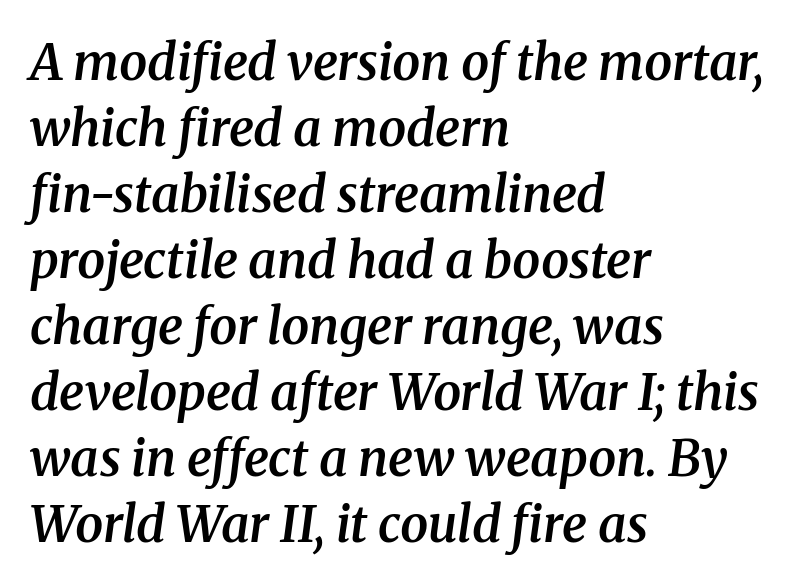
Beneath every word, the page is bare. The lines are quadded left. Nobody touched the tracking dial on this one. Would a proofreader flag this as italicized? Yes. The face used here is a semibold: visibly heavier than regular, lighter than bold.
